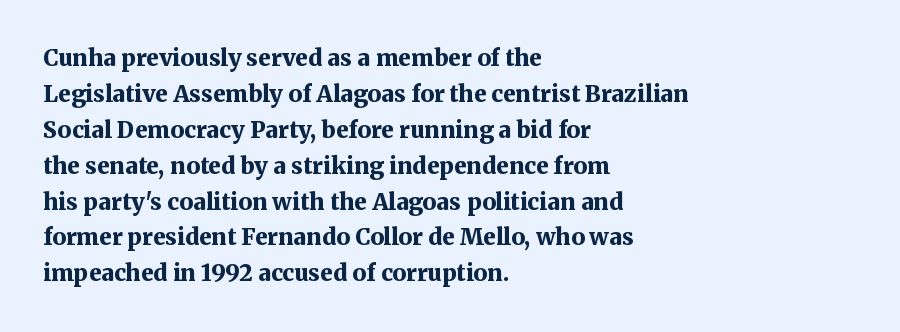
Q: Is the text bold? A: Yes.
Q: Is the text italic (slanted)? A: No, it is upright.
Q: Is the text underlined? A: No.
Q: How is the paragraph aligned? A: Left-aligned.
Q: Is the spacing between letters normal or unusually wide? A: Normal.
Q: Is the spacing between lines tight, normal or loose? A: Normal.
